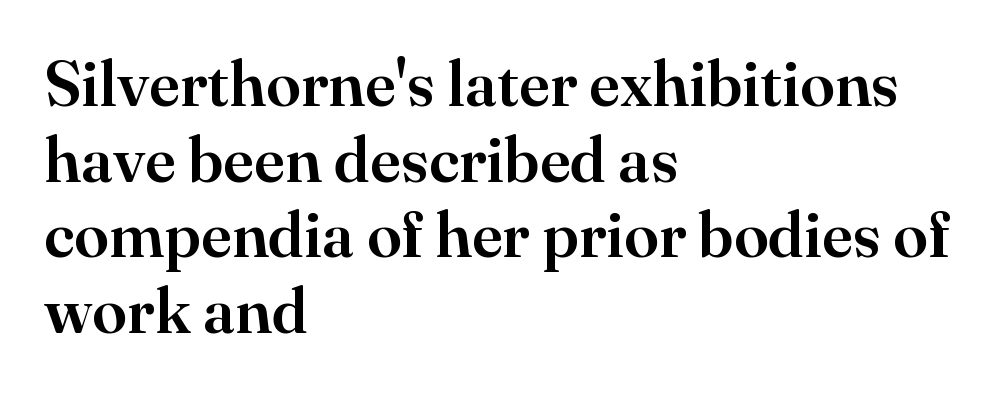
The image shows 63 px serif type, upright; set left-aligned, line spacing 1.2x, normal letter spacing, not underlined; high stroke contrast and a small x-height.
